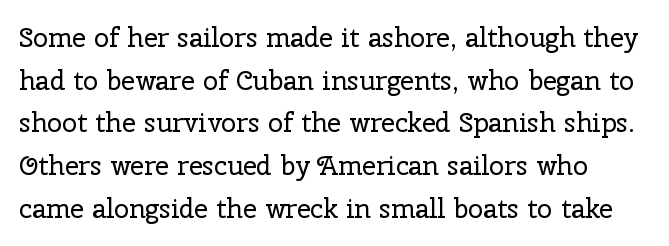
The image shows 27 px text type, upright; set normal line spacing (1.58x), normal letter spacing, not underlined.
